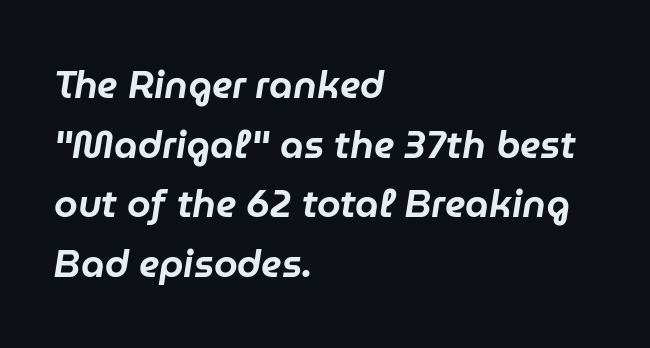
The strip under each line holds only bare page. Vertical spacing — default. Italic? Definitely — the glyphs are oblique. The rendering uses natural spacing where letterforms have individual widths. Default kerning and tracking; the words read as compact shapes.
